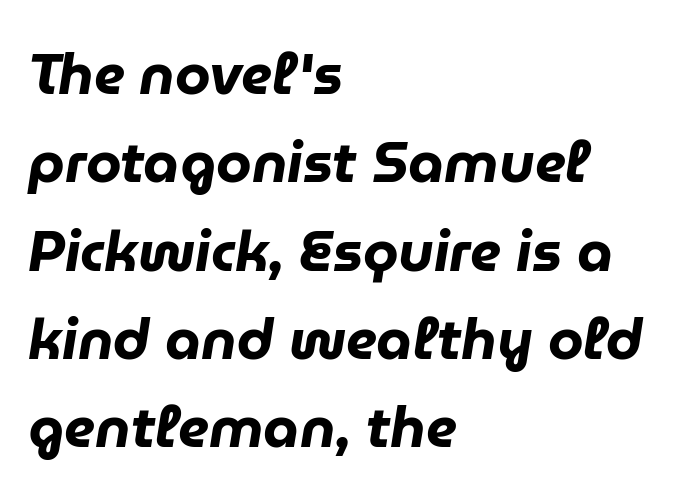
The image shows 57 px heavy type, italic (leaning right); set left-aligned, normal line spacing (1.55x), normal letter spacing, not underlined; low stroke contrast and a medium x-height.
